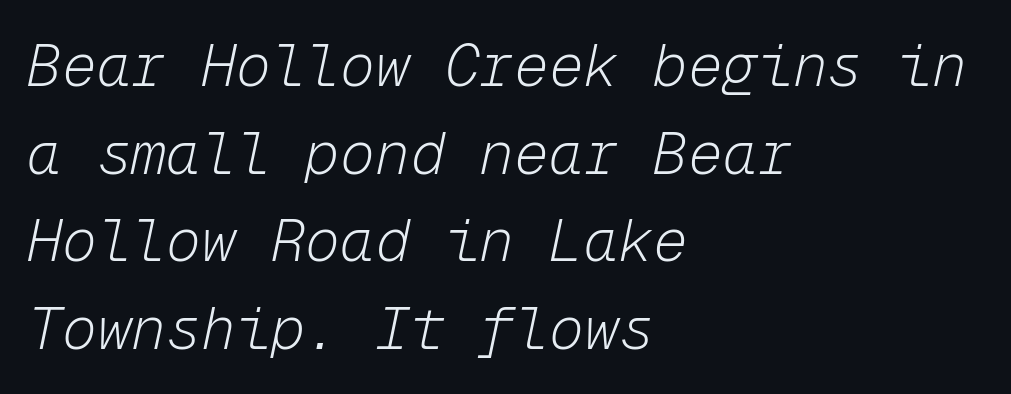
The rendering uses a moderate line-height, typical for paragraphs. The strokes are not fattened; the text isn't bold. Is the block centered? No — it sits flush against the left margin. Looks like terminal output: every glyph gets an equal slot.
